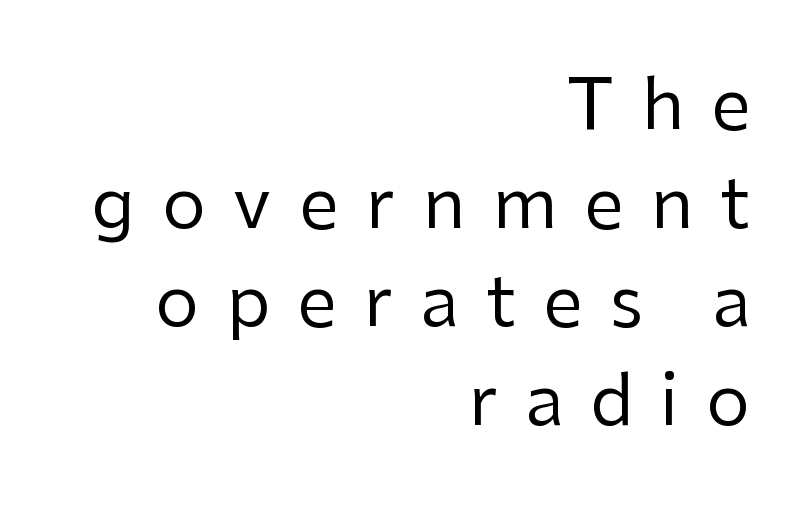
The image shows 70 px regular-weight sans-serif type, upright; set right-aligned, normal line spacing (1.41x), unusually wide letter spacing (+0.39 em), not underlined; low stroke contrast and a medium x-height.
